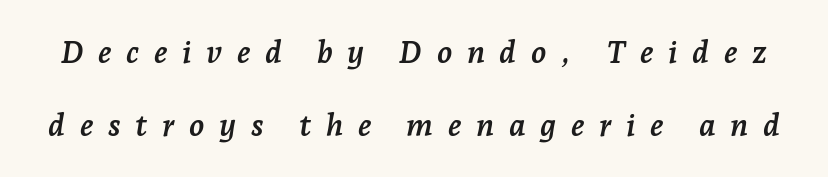
Letterform terminals end in serifs throughout the passage. How are the letters spaced? Widely, with obvious added tracking. The passage shown is typed in a proportional face where columns would drift. Students, observe: this is what heavily led, spacious text looks like. Anything drawn beneath the words? Only blank space. The rendering applies a slant to the glyphs.
